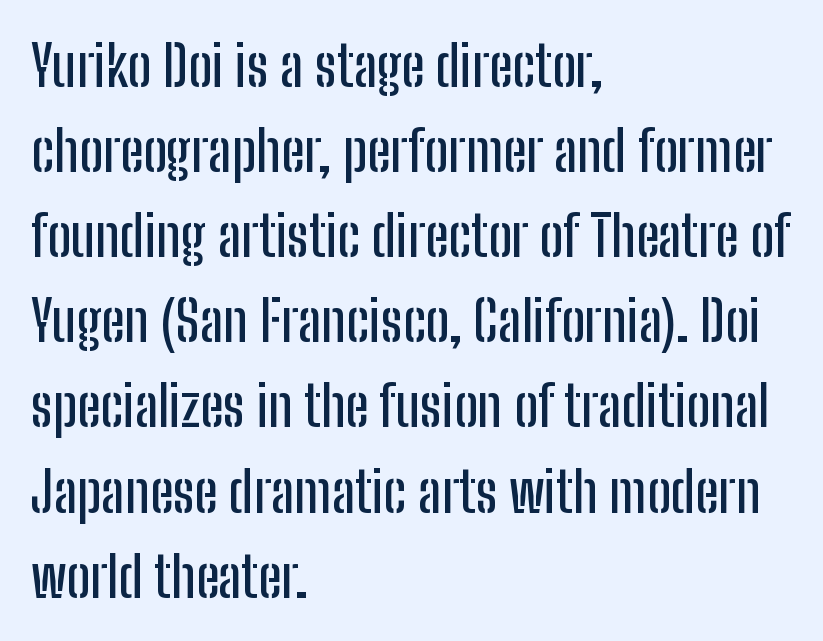
The image shows 56 px condensed sans-serif type, upright; set left-aligned, normal line spacing (1.52x), normal letter spacing, not underlined; low stroke contrast and a medium x-height.
